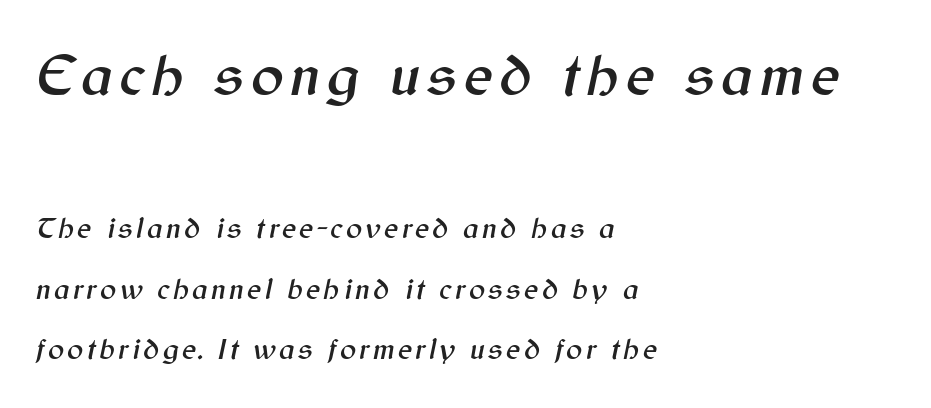
{"italic": "yes", "lean": "right", "slant_degrees": 12, "width": "normal", "stroke_contrast": "medium", "x_height": "medium", "monospaced": "no", "underline": "no", "align": "left", "line_spacing": "loose", "line_spacing_ratio": 2.03, "larger_block": "first", "size_ratio": 2.03, "glyph_px": 61}
